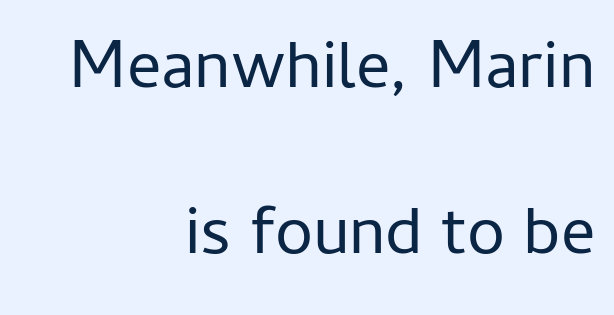
This rendering features lettering with no underline. Summary of weight: not heavy and not bold. The line-height multiplier appears high, well above default. The line texture is even and compact thanks to regular tracking.
